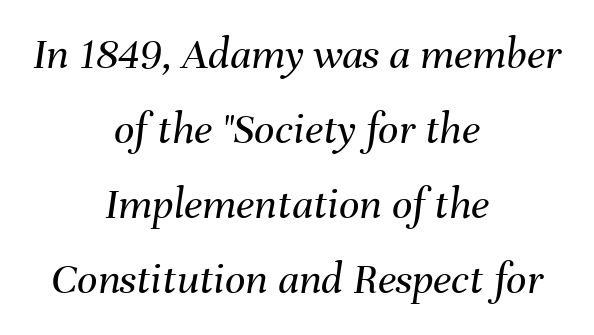
These glyphs show unthickened strokes, regular width or finer. Do the characters align in a grid? No, the font is proportional. The horizontal fit of the characters is conventional and even. Rows of type keep a routine distance in the vertical direction.
